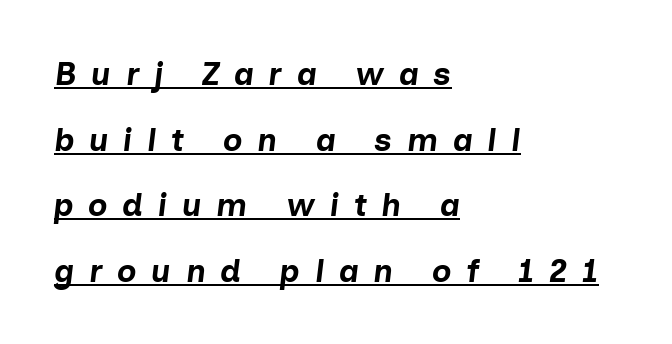
Q: Is the text bold? A: Yes.
Q: Is the text italic (slanted)? A: Yes, it leans right by about 7 degrees.
Q: Is the text underlined? A: Yes.
Q: How is the paragraph aligned? A: Left-aligned.
Q: Is the spacing between letters normal or unusually wide? A: Unusually wide.
Q: Is the spacing between lines tight, normal or loose? A: Loose.
Q: Width (condensed, normal, or wide)? A: Normal.
Q: Stroke contrast? A: Low.
Q: x-height? A: Medium.
Q: Monospaced? A: No.
